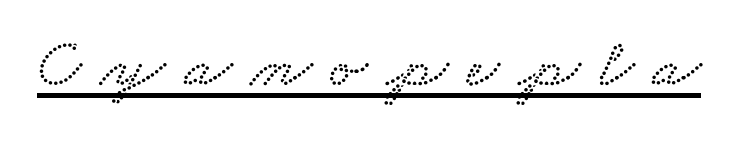
The line texture is sparse and dotted thanks to wide tracking. The typesetter has applied underlining to the passage shown. Think of a printed novel: that variable character pitch is what you see here.
